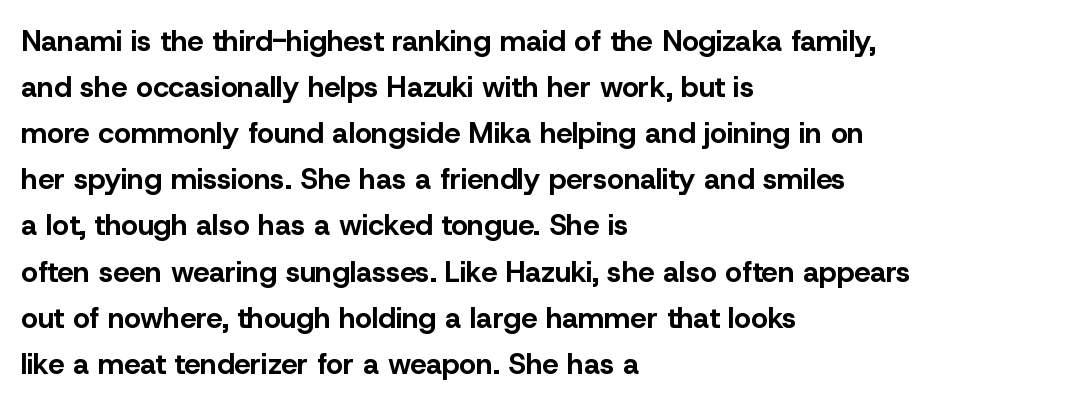
{"serif": "no", "italic": "no", "bold": "yes", "weight": "bold", "width": "normal", "stroke_contrast": "low", "x_height": "medium", "monospaced": "no", "underline": "no", "align": "left", "line_spacing": "normal", "line_spacing_ratio": 1.59, "letter_spacing": "normal", "letter_spacing_em": 0.0, "glyph_px": 29}
